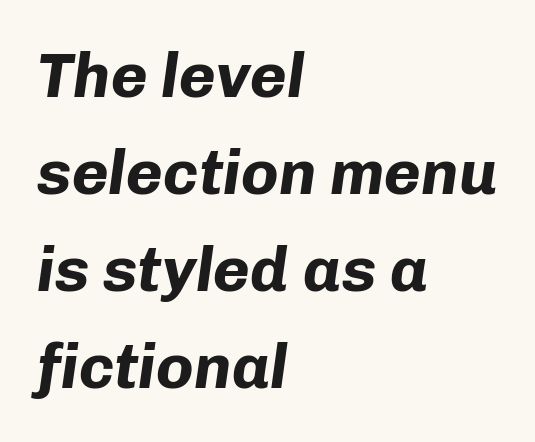
Letters rest on an invisible, unmarked baseline. Compared with a centered layout, this one pins lines to the left instead. This sample uses plain, unmodified letter spacing. This sample has the flowing, uneven cadence of proportional lettering.
